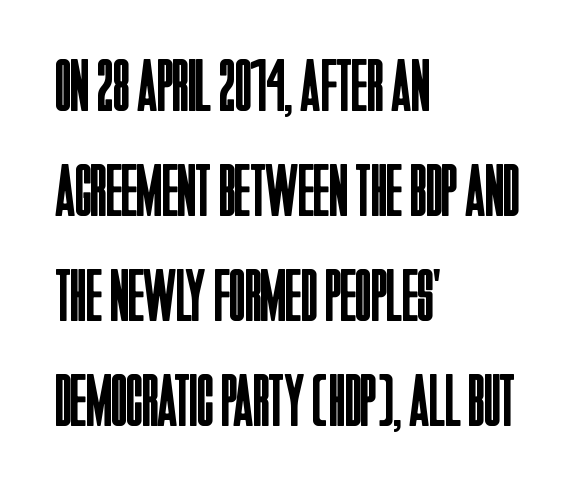
{"serif": "no", "italic": "no", "bold": "no", "weight": "regular", "width": "condensed", "stroke_contrast": "low", "x_height": "large", "monospaced": "no", "underline": "no", "align": "left", "line_spacing": "normal", "line_spacing_ratio": 1.42, "letter_spacing": "normal", "letter_spacing_em": 0.0, "glyph_px": 74}
